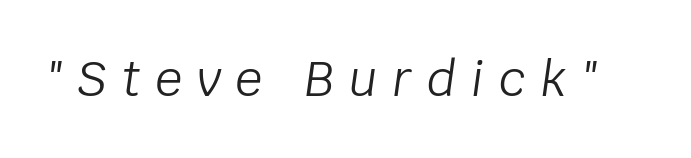
{"italic": "yes", "lean": "right", "slant_degrees": 8, "bold": "no", "weight": "light", "width": "normal", "stroke_contrast": "low", "x_height": "large", "monospaced": "no", "underline": "no", "letter_spacing": "wide", "letter_spacing_em": 0.31, "glyph_px": 48}
